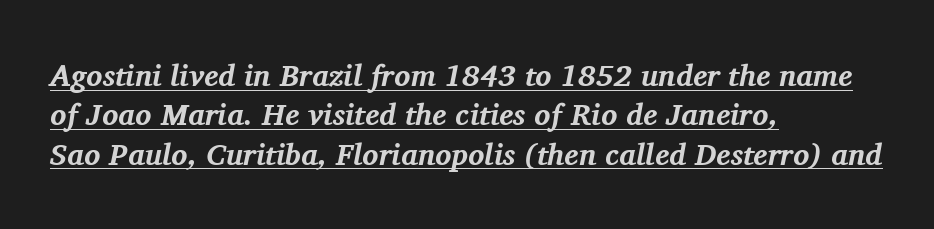
A typesetter would mark this as italic. The letters carry serifs — small finishing strokes at the ends of their stems. Is this a fixed-width face? No — the glyphs have proportional, varying widths. The font is running at its bold setting. Does the leading feel generous? No, just average. The letterforms sit shoulder to shoulder at normal distance.
